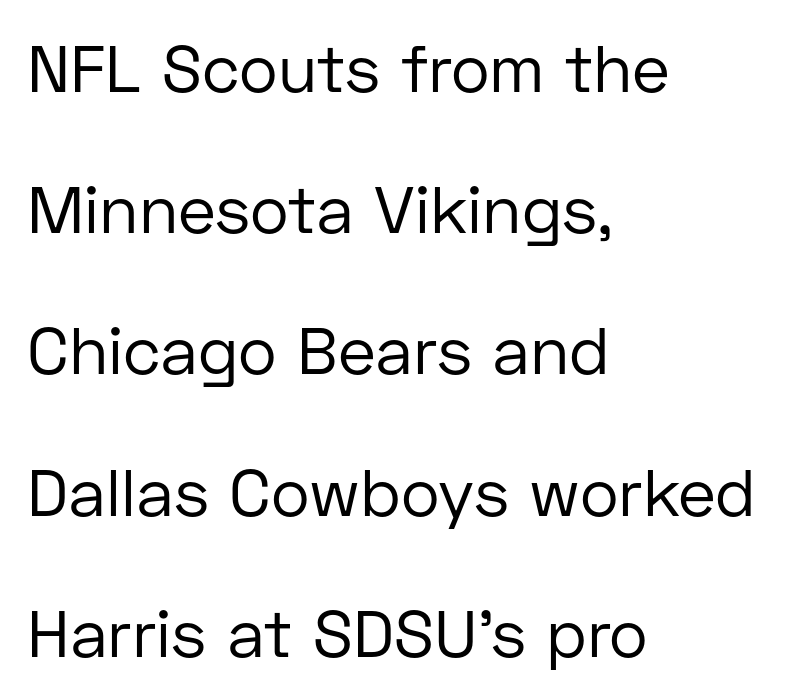
{"serif": "no", "italic": "no", "bold": "no", "weight": "regular", "width": "normal", "stroke_contrast": "low", "x_height": "medium", "monospaced": "no", "underline": "no", "align": "left", "line_spacing": "loose", "line_spacing_ratio": 2.14, "letter_spacing": "normal", "letter_spacing_em": 0.0, "glyph_px": 66}
